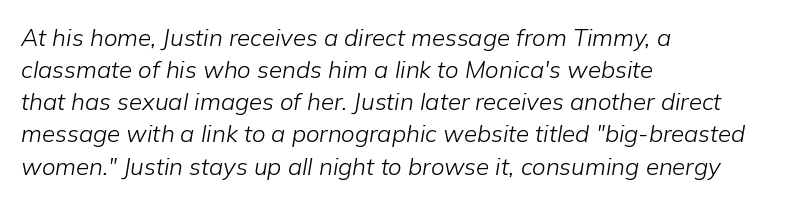
{"italic": "yes", "lean": "right", "slant_degrees": 9, "bold": "no", "underline": "no", "align": "left", "line_spacing": "normal", "line_spacing_ratio": 1.34, "letter_spacing": "normal", "letter_spacing_em": 0.0, "glyph_px": 24}
